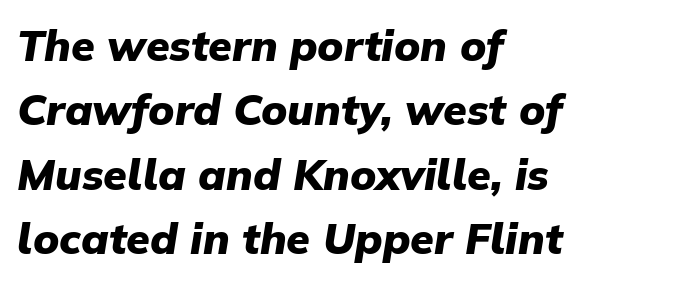
{"italic": "yes", "lean": "right", "slant_degrees": 9, "bold": "yes", "weight": "heavy", "width": "normal", "stroke_contrast": "low", "x_height": "medium", "monospaced": "no", "underline": "no", "align": "left", "line_spacing": "normal", "line_spacing_ratio": 1.5, "letter_spacing": "normal", "letter_spacing_em": 0.0, "glyph_px": 43}
